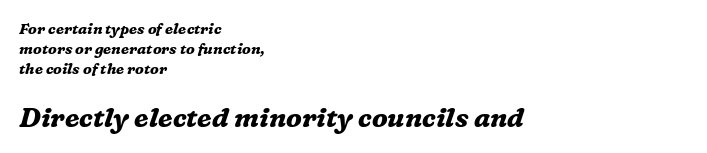
The image shows 27 px bold type, italic (leaning right); set left-aligned, normal line spacing (1.32x), normal letter spacing, not underlined; the second (bottom) block is 1.8x larger.
